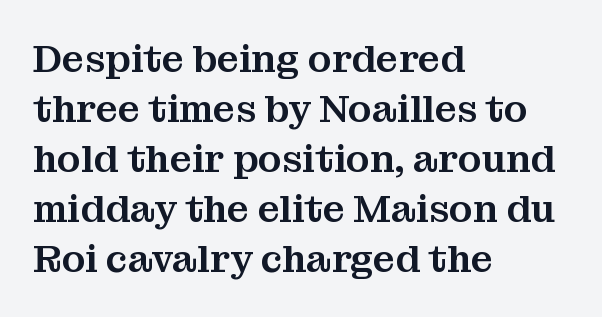
{"serif": "yes", "italic": "no", "width": "normal", "stroke_contrast": "medium", "x_height": "medium", "monospaced": "no", "underline": "no", "align": "left", "line_spacing": "normal", "line_spacing_ratio": 1.28, "letter_spacing": "normal", "letter_spacing_em": 0.0, "glyph_px": 39}
